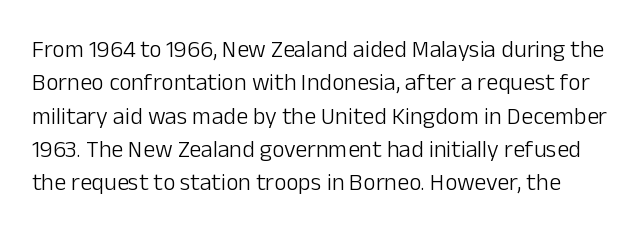
Is this a heavy cut? Hardly; it is regular or lighter. The type is set solid horizontally, with unmodified tracking. Rows of type keep a routine distance in the vertical direction. Rule under the text: the space is simply empty.
